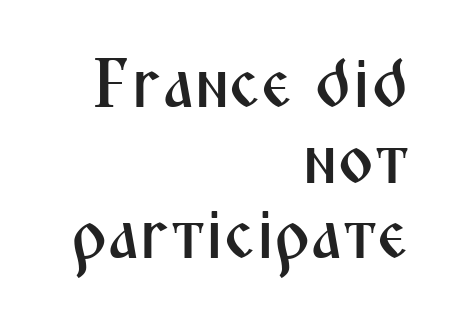
Check under the words: just untouched page. Leading: reduced. Students, note that the glyphs here touch the page at normal intervals. You could not count columns in this text — the font is proportionally spaced.
